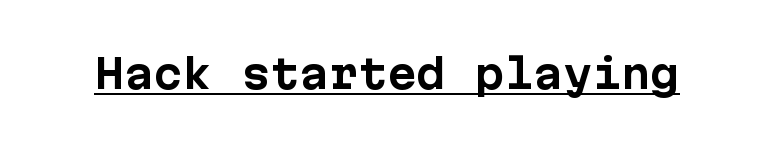
Short note: letters normally spaced. Summary of weight: heavy, a full bold. What kind of face is this? One without serifs — a sans. Every character here occupies the same horizontal width, giving the sample a typewriter-like rhythm.
